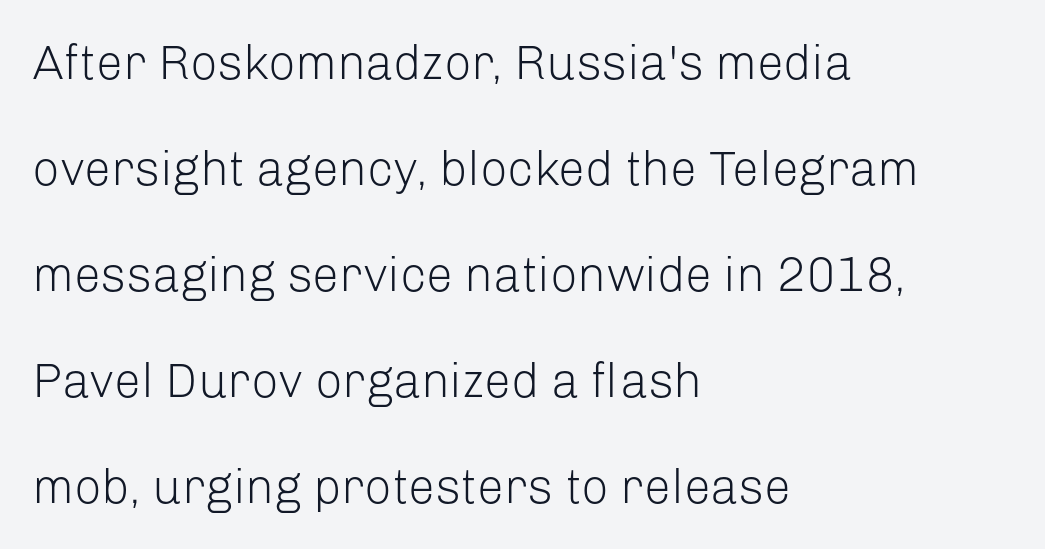
Q: Is the text bold? A: No.
Q: Is the text italic (slanted)? A: No, it is upright.
Q: Is the typeface a serif or a sans-serif typeface? A: Sans-serif.
Q: Is the text underlined? A: No.
Q: How is the paragraph aligned? A: Left-aligned.
Q: Is the spacing between letters normal or unusually wide? A: Normal.
Q: Is the spacing between lines tight, normal or loose? A: Loose.
Q: Width (condensed, normal, or wide)? A: Normal.
Q: Stroke contrast? A: Low.
Q: x-height? A: Medium.
Q: Monospaced? A: No.
